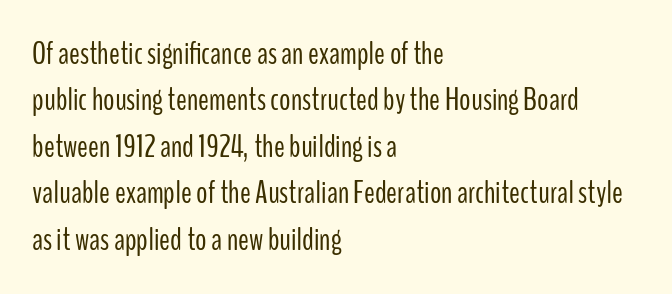
The image shows 32 px light, condensed sans-serif type, upright; set left-aligned, normal line spacing (1.45x), normal letter spacing, not underlined; low stroke contrast and a medium x-height.
